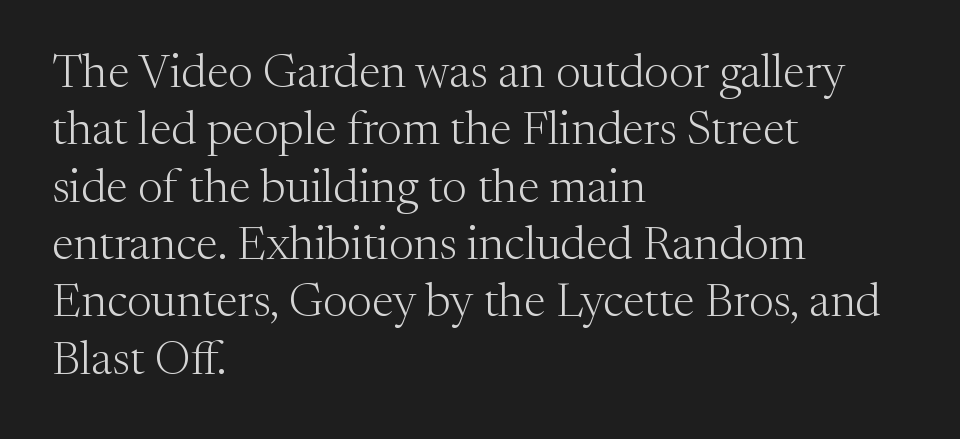
Q: Is the text bold? A: No.
Q: Is the text italic (slanted)? A: No, it is upright.
Q: Is the typeface a serif or a sans-serif typeface? A: Serif.
Q: Is the text underlined? A: No.
Q: How is the paragraph aligned? A: Left-aligned.
Q: Is the spacing between letters normal or unusually wide? A: Normal.
Q: Width (condensed, normal, or wide)? A: Normal.
Q: Stroke contrast? A: Medium.
Q: x-height? A: Medium.
Q: Monospaced? A: No.
